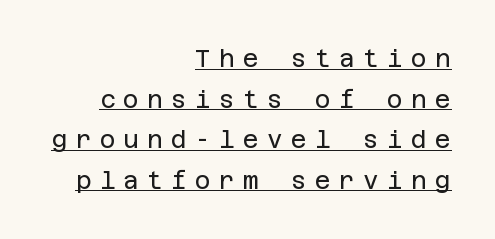
Glyph-to-glyph distance is far greater than everyday printed text. Italic: no, the glyphs are upright roman. A continuous stroke trails under the words, as in a hyperlink. Honestly, the row spacing looks completely unremarkable. This rendering uses right alignment, leaving the left contour irregular.
